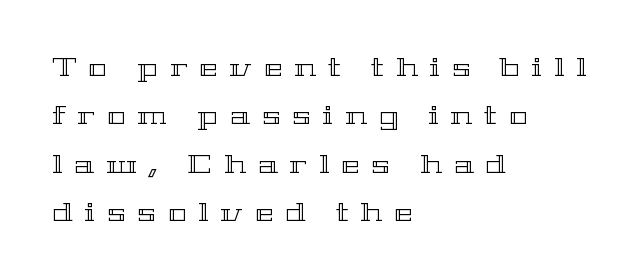
Vertical strokes here are truly vertical. This rendering uses left alignment, leaving the right contour irregular. If you measured baseline to baseline, you'd find a long distance. Students, note that the glyphs here are deliberately spaced far apart. No word sits above an underline.
